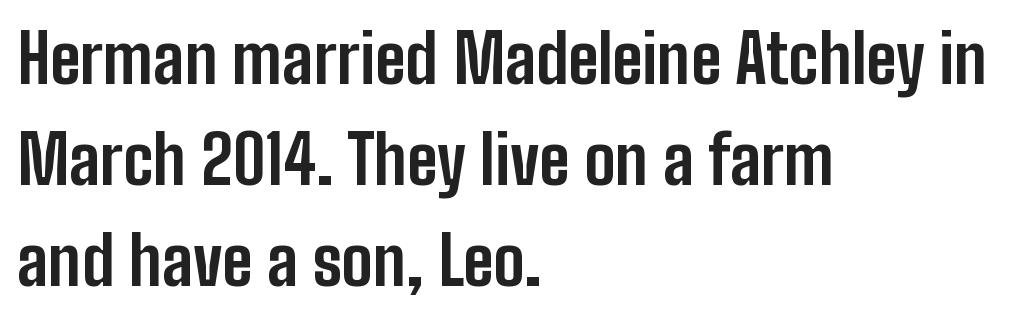
Q: Is the text bold? A: Yes.
Q: Is the text italic (slanted)? A: No, it is upright.
Q: Is the typeface a serif or a sans-serif typeface? A: Sans-serif.
Q: Is the text underlined? A: No.
Q: How is the paragraph aligned? A: Left-aligned.
Q: Is the spacing between letters normal or unusually wide? A: Normal.
Q: Is the spacing between lines tight, normal or loose? A: Normal.
Q: Width (condensed, normal, or wide)? A: Condensed.
Q: Stroke contrast? A: Low.
Q: x-height? A: Medium.
Q: Monospaced? A: No.
